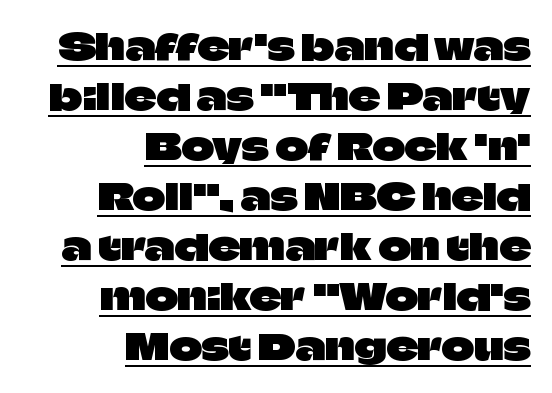
This rendering uses right alignment, leaving the left contour irregular. Each new line begins a customary step beneath the previous one. Note the varied advance widths — an 'i' is clearly narrower than an 'm'. This is sans-serif lettering, the kind often seen on screens and signage. This rendering features underlined lettering.
